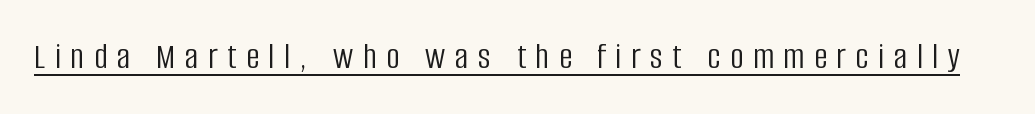
The image shows 37 px light, condensed sans-serif type, upright; set unusually wide letter spacing (+0.26 em), underlined; low stroke contrast and a large x-height.
